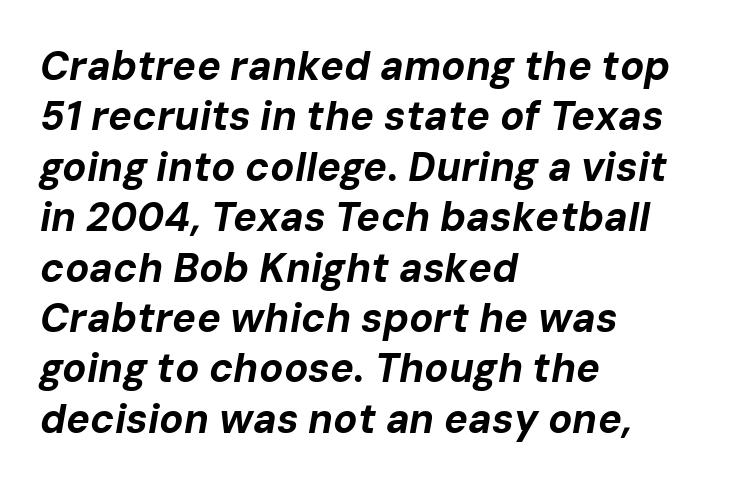
Nobody drew a line under any word here. The passage shown is typed in a proportional face where columns would drift. Whoever set this chose a conventional vertical rhythm. The passage is arranged the way most books set body copy — flush left. Each glyph is drawn with heavy, bold strokes. The glyphs look as if they've been sheared to an angle.
